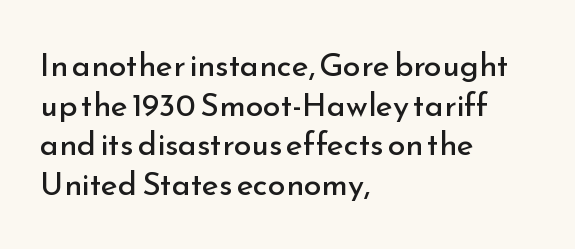
The letters stand upright; this is a roman face. In terms of letterform style, serifs are entirely absent. Stroke mass is kept to a normal reading level or below. The letters sit at their default tracking, neither squeezed nor spread.
